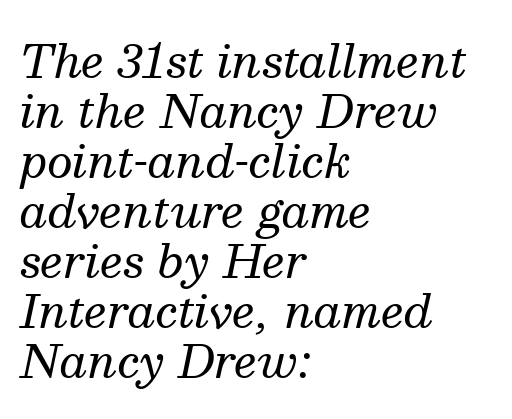
{"serif": "yes", "italic": "yes", "lean": "right", "slant_degrees": 13, "bold": "no", "weight": "regular", "width": "normal", "stroke_contrast": "medium", "x_height": "medium", "monospaced": "no", "underline": "no", "align": "left", "line_spacing": "tight", "line_spacing_ratio": 1.11, "letter_spacing": "normal", "letter_spacing_em": 0.0, "glyph_px": 45}
